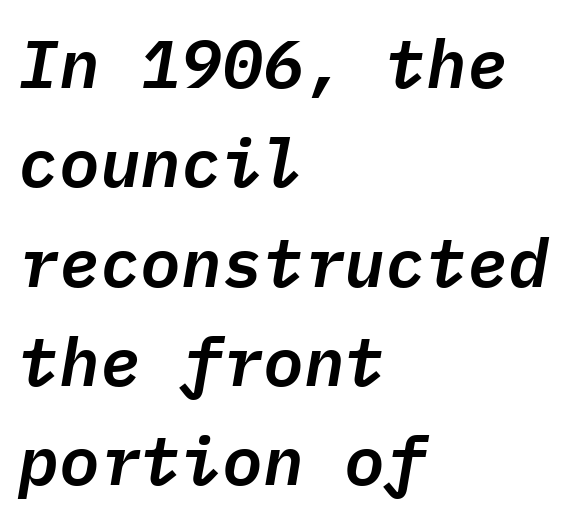
{"italic": "yes", "lean": "right", "slant_degrees": 9, "width": "normal", "stroke_contrast": "low", "x_height": "medium", "monospaced": "yes", "underline": "no", "align": "left", "line_spacing": "normal", "line_spacing_ratio": 1.46, "letter_spacing": "normal", "letter_spacing_em": 0.0, "glyph_px": 68}
